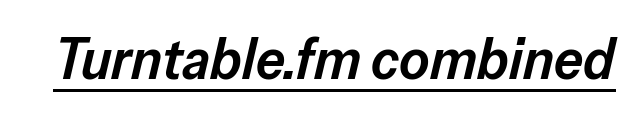
Q: Is the text bold? A: Semi-bold.
Q: Is the text italic (slanted)? A: Yes, it leans right by about 13 degrees.
Q: Is the text underlined? A: Yes.
Q: Is the spacing between letters normal or unusually wide? A: Normal.
Q: Width (condensed, normal, or wide)? A: Normal.
Q: Stroke contrast? A: Low.
Q: x-height? A: Medium.
Q: Monospaced? A: No.
